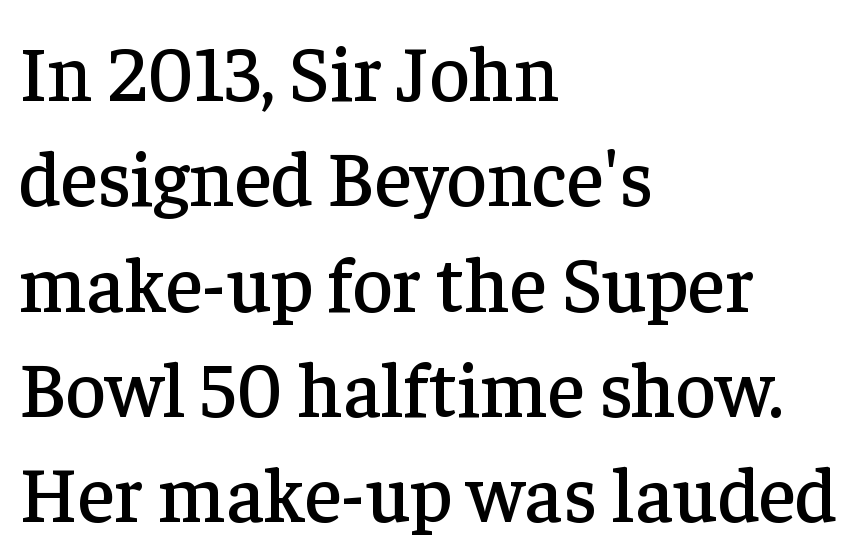
Q: Is the text italic (slanted)? A: No, it is upright.
Q: Is the typeface a serif or a sans-serif typeface? A: Serif.
Q: Is the text underlined? A: No.
Q: How is the paragraph aligned? A: Left-aligned.
Q: Is the spacing between letters normal or unusually wide? A: Normal.
Q: Is the spacing between lines tight, normal or loose? A: Normal.
Q: Width (condensed, normal, or wide)? A: Normal.
Q: Stroke contrast? A: Low.
Q: x-height? A: Medium.
Q: Monospaced? A: No.
